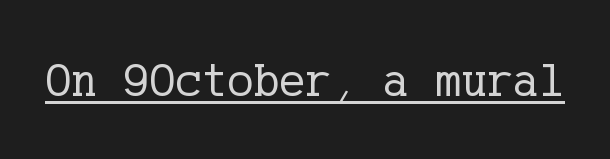
The gaps between neighbouring characters are ordinary and unremarkable. Every word sits above its own underline. Style check: upright. On a weight scale, this lands at 450 or below. A typesetter would label this face a serif.
